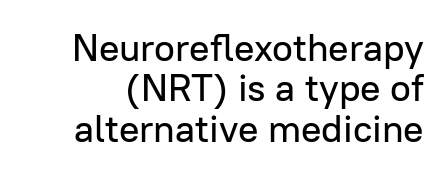
Q: Is the text italic (slanted)? A: No, it is upright.
Q: Is the typeface a serif or a sans-serif typeface? A: Sans-serif.
Q: Is the text underlined? A: No.
Q: Is the spacing between letters normal or unusually wide? A: Normal.
Q: Is the spacing between lines tight, normal or loose? A: Tight.
Q: Width (condensed, normal, or wide)? A: Normal.
Q: Stroke contrast? A: Low.
Q: x-height? A: Medium.
Q: Monospaced? A: No.
